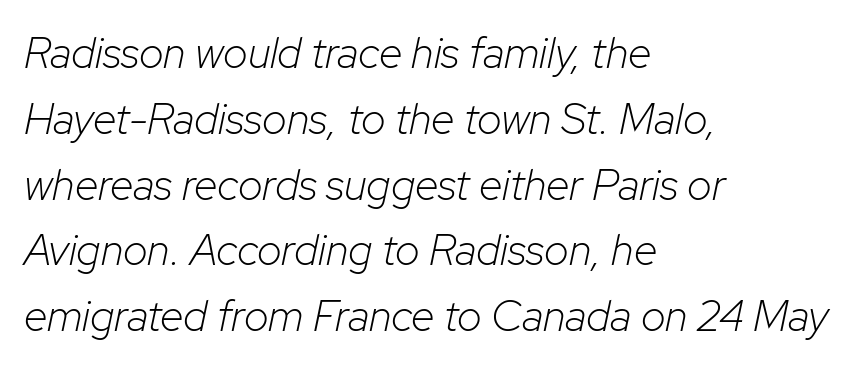
Q: Is the text bold? A: No.
Q: Is the text italic (slanted)? A: Yes, it leans right by about 12 degrees.
Q: Is the text underlined? A: No.
Q: How is the paragraph aligned? A: Left-aligned.
Q: Is the spacing between letters normal or unusually wide? A: Normal.
Q: Is the spacing between lines tight, normal or loose? A: Normal.
Q: Width (condensed, normal, or wide)? A: Normal.
Q: Stroke contrast? A: Low.
Q: x-height? A: Medium.
Q: Monospaced? A: No.
